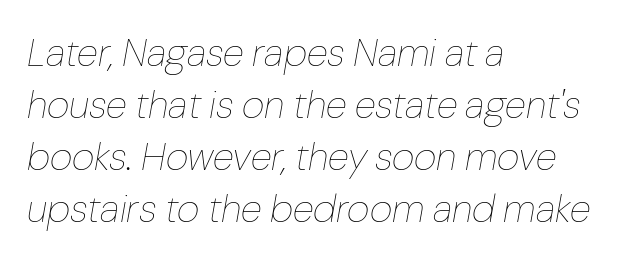
{"italic": "yes", "lean": "right", "slant_degrees": 10, "bold": "no", "weight": "thin", "width": "normal", "stroke_contrast": "low", "x_height": "medium", "monospaced": "no", "underline": "no", "align": "left", "line_spacing": "normal", "line_spacing_ratio": 1.33, "letter_spacing": "normal", "letter_spacing_em": 0.0, "glyph_px": 39}
